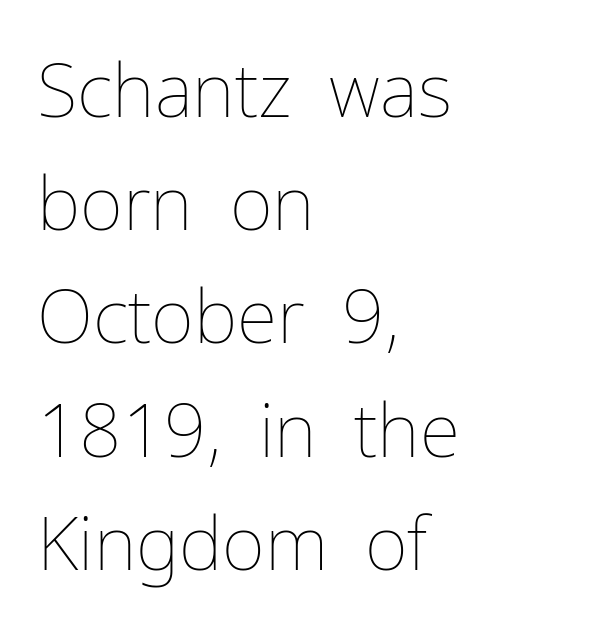
{"italic": "no", "bold": "no", "weight": "thin", "width": "normal", "stroke_contrast": "low", "x_height": "medium", "monospaced": "no", "underline": "no", "align": "left", "line_spacing": "normal", "line_spacing_ratio": 1.53, "letter_spacing": "normal", "letter_spacing_em": 0.0, "glyph_px": 74}
